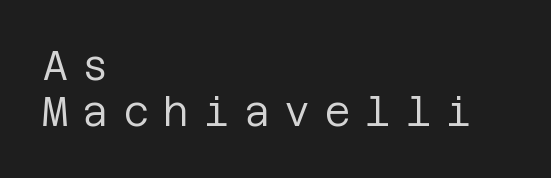
Line spacing here is tight. These lines stack with their left ends in a neat column. The strip under each line holds only bare page. The letters stand straight up with perfectly vertical stems.
